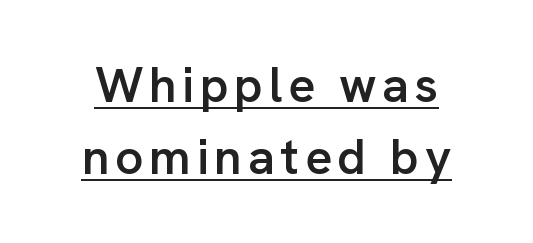
Q: Is the text bold? A: Semi-bold.
Q: Is the text italic (slanted)? A: No, it is upright.
Q: Is the typeface a serif or a sans-serif typeface? A: Sans-serif.
Q: Is the text underlined? A: Yes.
Q: Is the spacing between lines tight, normal or loose? A: Normal.
Q: Width (condensed, normal, or wide)? A: Normal.
Q: Stroke contrast? A: Low.
Q: x-height? A: Medium.
Q: Monospaced? A: No.
